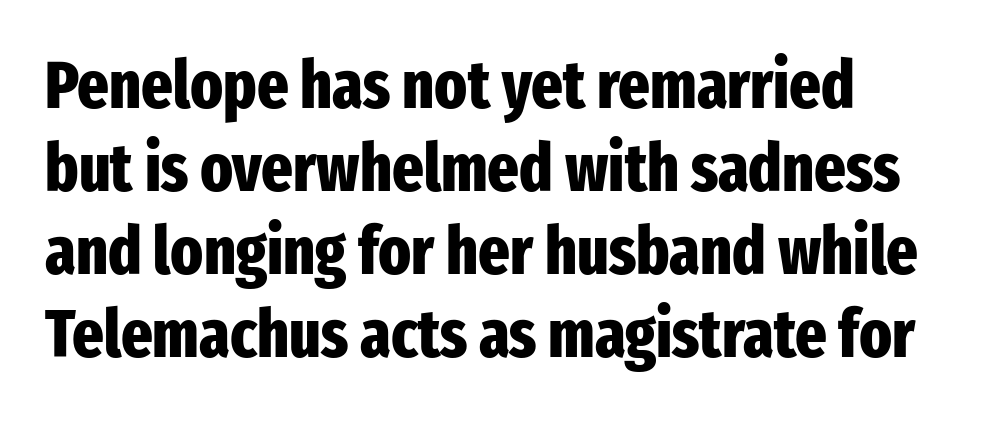
{"serif": "no", "italic": "no", "bold": "yes", "weight": "heavy", "width": "condensed", "stroke_contrast": "low", "x_height": "medium", "monospaced": "no", "underline": "no", "line_spacing_ratio": 1.24, "letter_spacing": "normal", "letter_spacing_em": 0.0, "glyph_px": 67}
